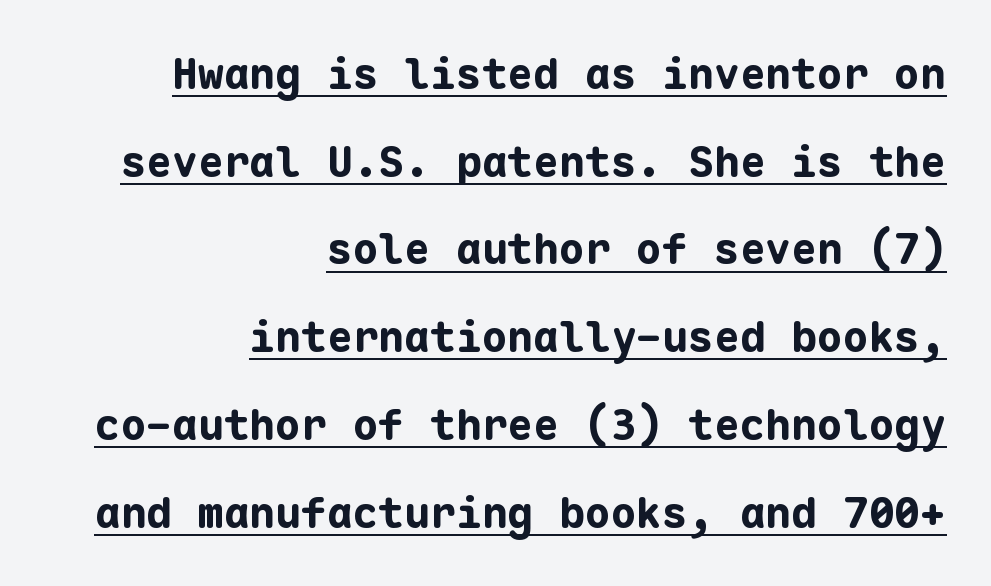
The rendering keeps characters at their native spacing. The paragraph has a hard right edge and a soft left edge. Plenty of ink on the page — the face is bold. Grotesque or geometric, the face here clearly has no serifs. If you measured baseline to baseline, you'd find a long distance. Rendered with straight, roman letterforms.
